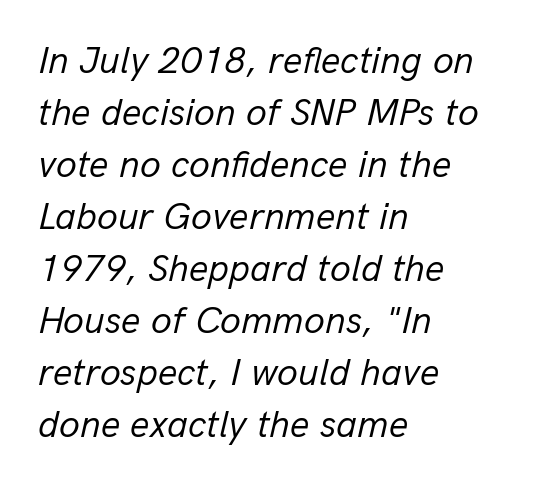
The face used here is rendered with its standard letterfit. This is not heavy type; no bold has been used. Descender tails drop into unmarked territory. The letters advance in unequal steps, a hallmark of proportional type. Is the block centered? No — it sits flush against the left margin. If you measured baseline to baseline, you'd find a middling distance.
